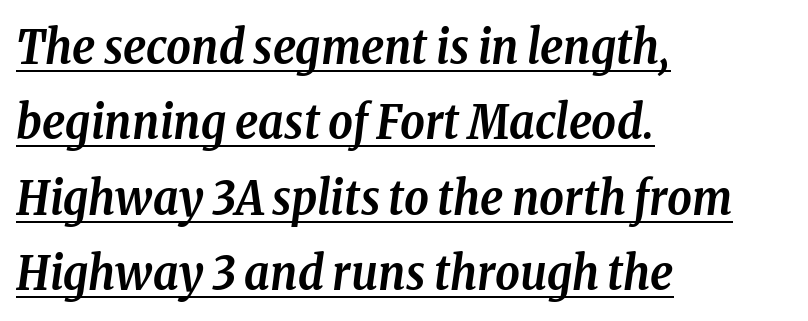
{"serif": "yes", "italic": "yes", "lean": "right", "slant_degrees": 8, "bold": "yes", "weight": "semibold", "width": "condensed", "stroke_contrast": "low", "x_height": "medium", "monospaced": "no", "underline": "yes", "align": "left", "line_spacing": "normal", "line_spacing_ratio": 1.57, "letter_spacing": "normal", "letter_spacing_em": 0.0, "glyph_px": 48}
